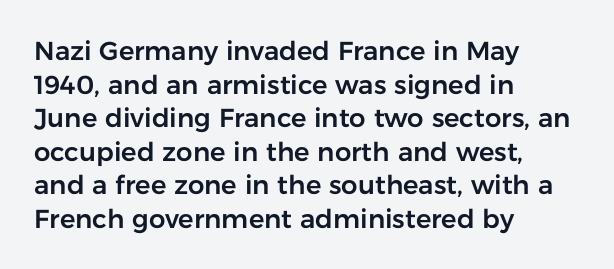
Q: Is the text italic (slanted)? A: No, it is upright.
Q: Is the text underlined? A: No.
Q: How is the paragraph aligned? A: Left-aligned.
Q: Is the spacing between letters normal or unusually wide? A: Normal.
Q: Is the spacing between lines tight, normal or loose? A: Normal.
